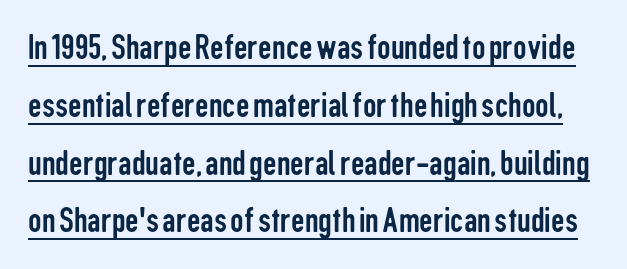
{"serif": "no", "italic": "no", "bold": "no", "weight": "regular", "width": "condensed", "stroke_contrast": "low", "x_height": "medium", "monospaced": "no", "underline": "yes", "line_spacing": "normal", "line_spacing_ratio": 1.52, "letter_spacing": "normal", "letter_spacing_em": 0.0, "glyph_px": 38}
